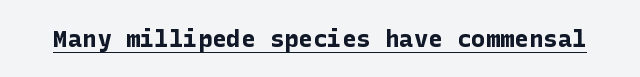
{"italic": "no", "bold": "yes", "underline": "yes", "letter_spacing": "normal", "letter_spacing_em": 0.0, "glyph_px": 24}
